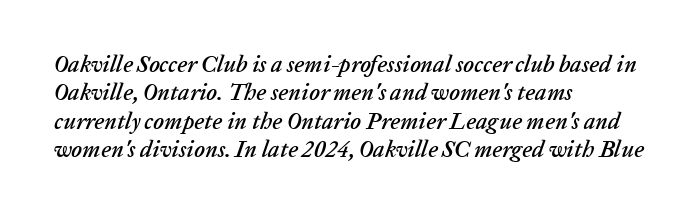
The passage shown has conventional tracking throughout. The words here are not underlined. These lines were composed using italics. Short and long lines alike share a common starting point at left.
